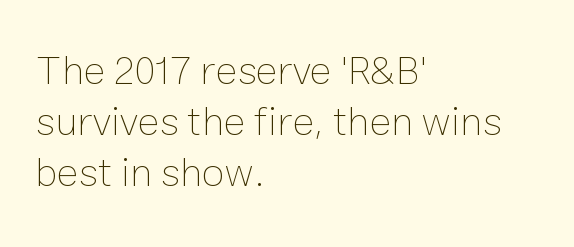
{"italic": "no", "bold": "no", "weight": "thin", "width": "normal", "stroke_contrast": "low", "x_height": "medium", "monospaced": "no", "underline": "no", "align": "left", "line_spacing": "normal", "line_spacing_ratio": 1.25, "letter_spacing": "normal", "letter_spacing_em": 0.0, "glyph_px": 41}
